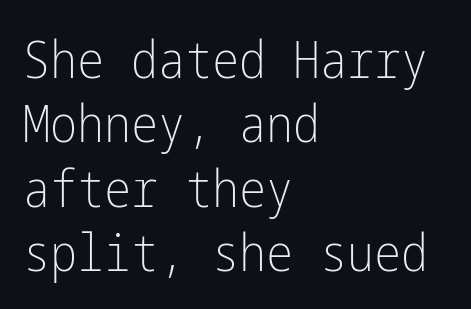
{"serif": "no", "italic": "no", "bold": "no", "weight": "light", "width": "condensed", "stroke_contrast": "low", "x_height": "medium", "underline": "no", "align": "left", "line_spacing": "normal", "line_spacing_ratio": 1.26, "letter_spacing": "normal", "letter_spacing_em": 0.0, "glyph_px": 51}
